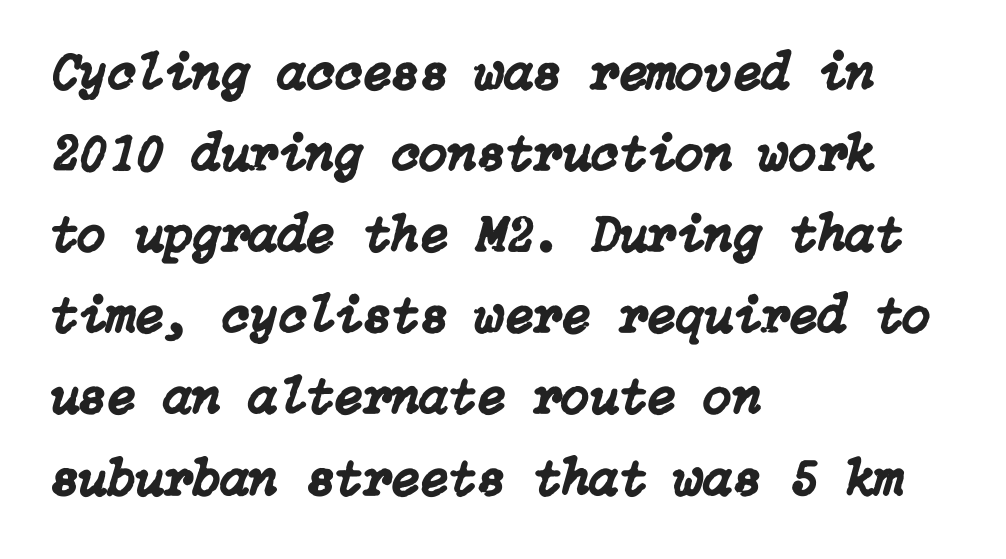
{"italic": "yes", "lean": "right", "slant_degrees": 15, "width": "normal", "stroke_contrast": "low", "x_height": "medium", "underline": "no", "align": "left", "line_spacing": "normal", "line_spacing_ratio": 1.56, "letter_spacing": "normal", "letter_spacing_em": 0.0, "glyph_px": 52}
